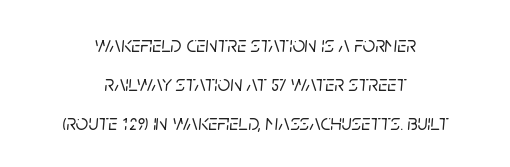
Slanted lettering throughout. These lines are centered, leaving both edges ragged. The space beneath each line is pristine and unruled. What stands out about the letter spacing? Nothing — it is the standard amount.
